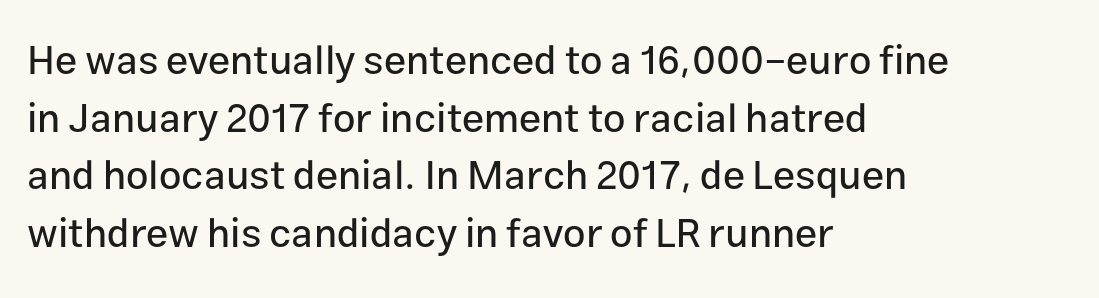
You can tell it's not italic because the verticals are truly vertical. The strip under each line holds only bare page. Layout note: lines flush left. Students, note that the glyphs here touch the page at normal intervals. Is this a fixed-width face? No — the glyphs have proportional, varying widths. Grotesque or geometric, the face here clearly has no serifs.
